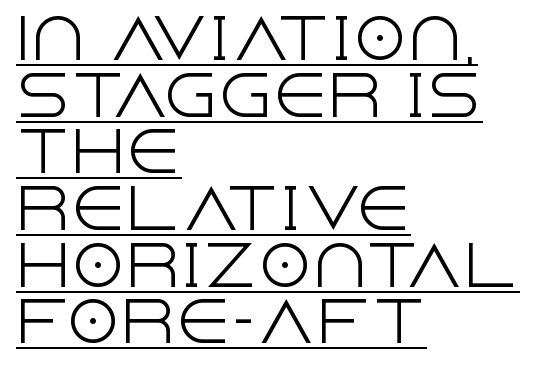
{"serif": "no", "italic": "no", "bold": "no", "weight": "light", "width": "normal", "x_height": "large", "monospaced": "no", "underline": "yes", "align": "left", "line_spacing": "tight", "line_spacing_ratio": 1.03, "letter_spacing": "normal", "letter_spacing_em": 0.0, "glyph_px": 55}
